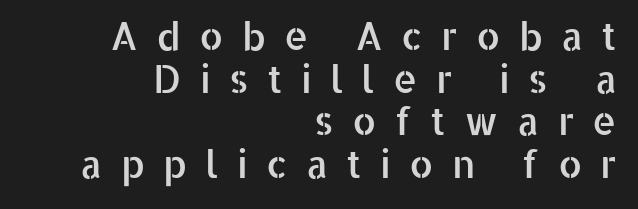
The image shows 38 px sans-serif type, upright; set right-aligned, tight line spacing (1.12x), unusually wide letter spacing (+0.48 em), not underlined; low stroke contrast and a medium x-height.
